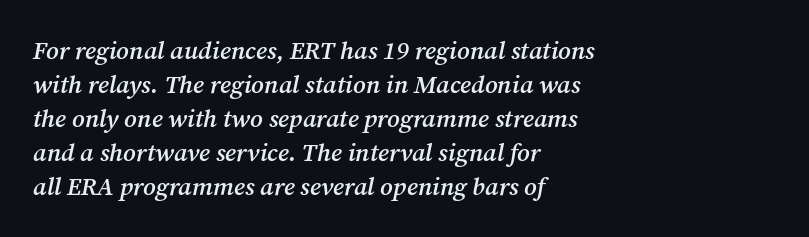
Q: Is the text bold? A: Semi-bold.
Q: Is the text italic (slanted)? A: Yes, it leans right by about 12 degrees.
Q: Is the text underlined? A: No.
Q: How is the paragraph aligned? A: Left-aligned.
Q: Is the spacing between letters normal or unusually wide? A: Normal.
Q: Is the spacing between lines tight, normal or loose? A: Normal.
